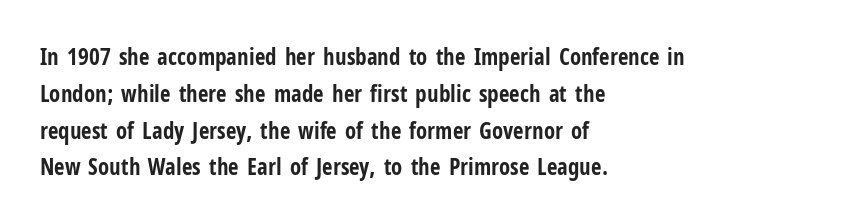
The image shows 23 px bold type, upright; set left-aligned, normal line spacing (1.6x), normal letter spacing, not underlined.
